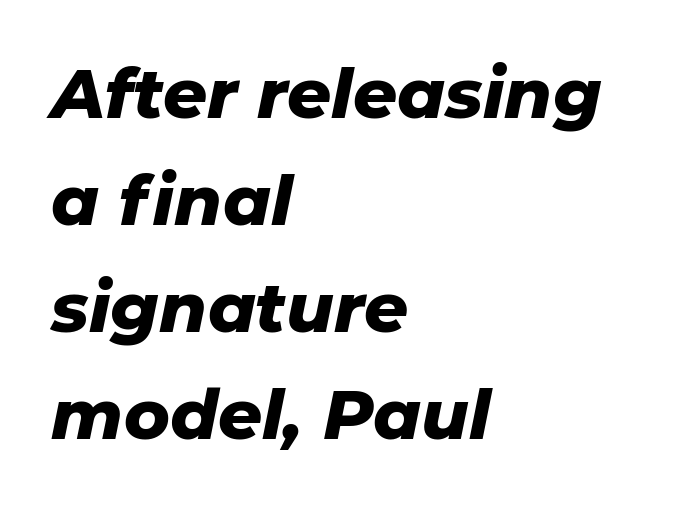
Between one letter and the next there's only the usual sliver of space. Leading: standard. Varying glyph widths throughout — classic text-font behaviour. The whole block is typeset with a tilt. The rendering anchors every line to the left-hand side. A full-strength bold gives these letters their thick strokes.
